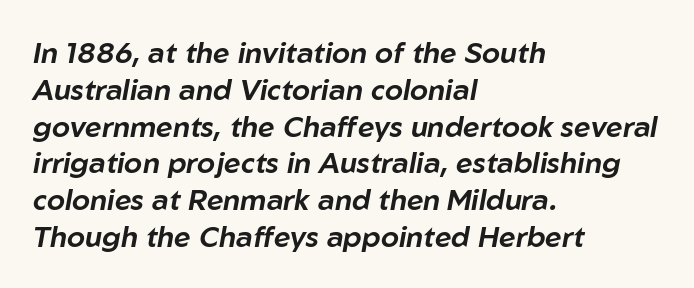
Q: Is the text italic (slanted)? A: Yes, it leans right by about 10 degrees.
Q: Is the text underlined? A: No.
Q: How is the paragraph aligned? A: Left-aligned.
Q: Is the spacing between letters normal or unusually wide? A: Normal.
Q: Is the spacing between lines tight, normal or loose? A: Normal.
Q: Width (condensed, normal, or wide)? A: Normal.
Q: Stroke contrast? A: Low.
Q: x-height? A: Medium.
Q: Monospaced? A: No.
